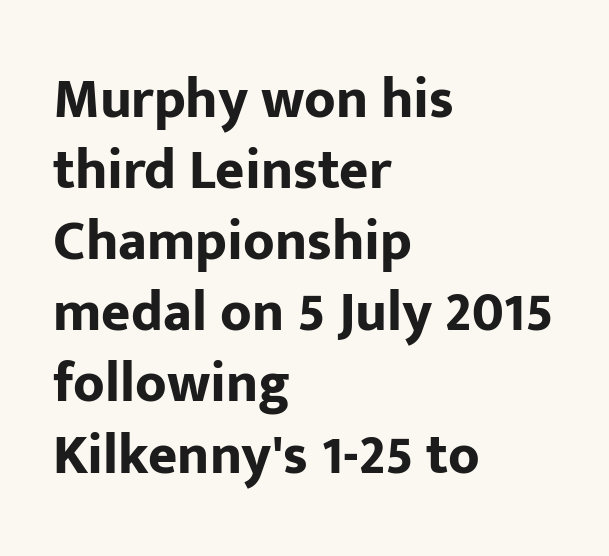
Q: Is the text bold? A: Yes.
Q: Is the text italic (slanted)? A: No, it is upright.
Q: Is the typeface a serif or a sans-serif typeface? A: Sans-serif.
Q: Is the text underlined? A: No.
Q: How is the paragraph aligned? A: Left-aligned.
Q: Is the spacing between letters normal or unusually wide? A: Normal.
Q: Is the spacing between lines tight, normal or loose? A: Normal.
Q: Width (condensed, normal, or wide)? A: Normal.
Q: Stroke contrast? A: Low.
Q: x-height? A: Medium.
Q: Monospaced? A: No.
